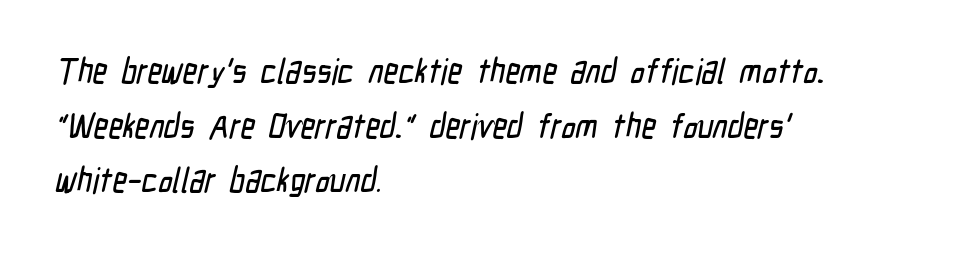
The image shows 35 px condensed sans-serif type; set left-aligned, normal line spacing (1.56x), normal letter spacing, not underlined; low stroke contrast and a medium x-height.
